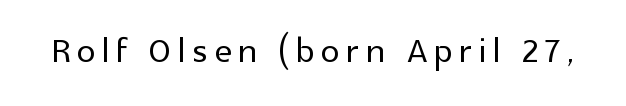
Varying glyph widths throughout — classic text-font behaviour. Note: no serifs on the glyphs. The lettering holds an erect, upright posture throughout. Rule under the text: the space is simply empty.
